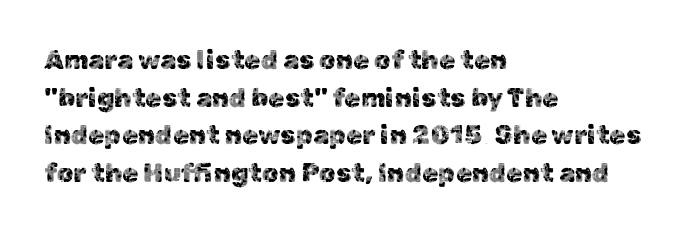
Q: Is the text italic (slanted)? A: No, it is upright.
Q: Is the text underlined? A: No.
Q: How is the paragraph aligned? A: Left-aligned.
Q: Is the spacing between letters normal or unusually wide? A: Normal.
Q: Is the spacing between lines tight, normal or loose? A: Normal.
